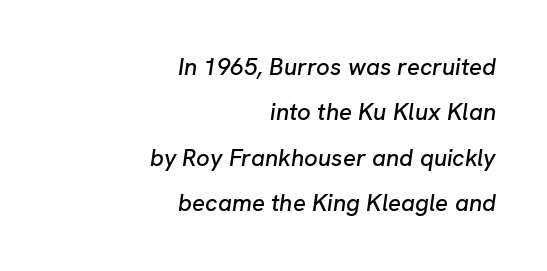
Q: Is the text italic (slanted)? A: Yes, it leans right by about 8 degrees.
Q: Is the text underlined? A: No.
Q: How is the paragraph aligned? A: Right-aligned.
Q: Is the spacing between letters normal or unusually wide? A: Normal.
